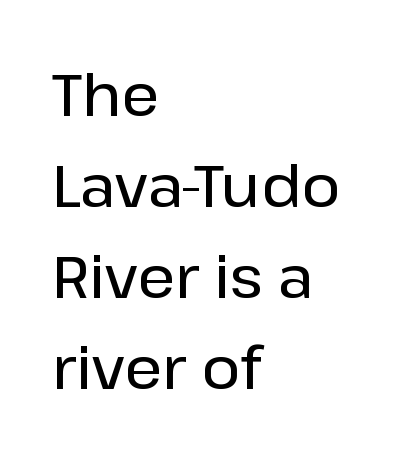
The image shows 59 px sans-serif type, upright; set left-aligned, normal line spacing (1.54x), normal letter spacing, not underlined; low stroke contrast and a medium x-height.
